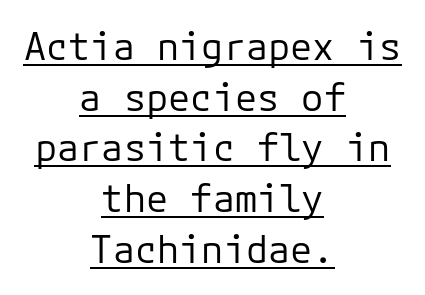
Designer's note — italics off, roman on. Unbolded letterforms with no extra heft. The letters march in equal steps, a hallmark of fixed-pitch type. Short and long lines alike share a common midpoint.
